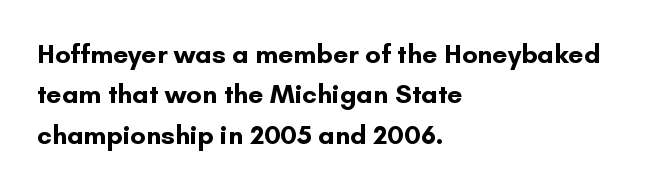
{"italic": "no", "bold": "yes", "underline": "no", "align": "left", "line_spacing": "normal", "line_spacing_ratio": 1.5, "letter_spacing": "normal", "letter_spacing_em": 0.0, "glyph_px": 27}
